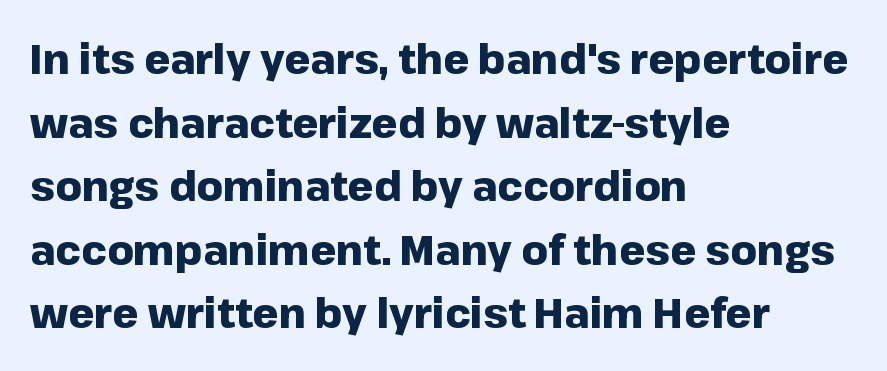
Spacing between characters is what you'd get straight out of the box. Posture: vertical. Notice how thick the strokes are: this is what a full bold looks like. The setting favours the left margin, as ordinary paragraphs usually do. The face used here is a sans, in the tradition of grotesques and geometrics.
